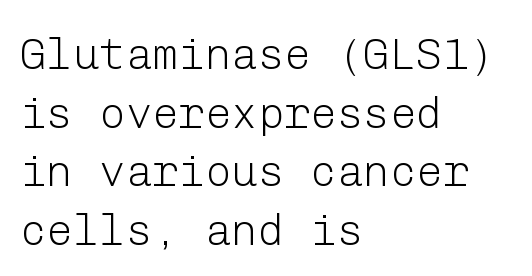
Successive baselines arrive at the customary interval. Typographically, this falls in the sans-serif category. A clean baseline with only descenders dipping below it. Nobody touched the tracking dial on this one. Is there any slant? The stems are plumb.
